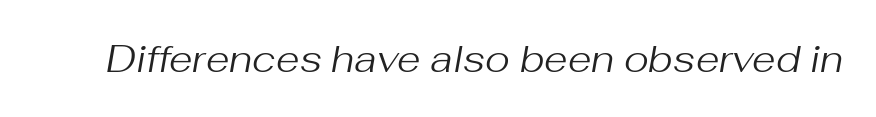
The image shows 38 px regular-weight type, italic (leaning right); set normal letter spacing, not underlined; medium stroke contrast and a medium x-height.
